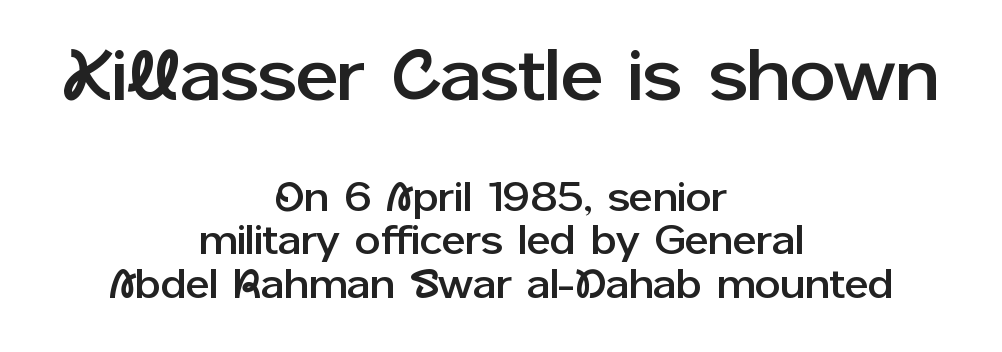
Q: Is the text italic (slanted)? A: No, it is upright.
Q: Is the typeface a serif or a sans-serif typeface? A: Sans-serif.
Q: Is the text underlined? A: No.
Q: How is the paragraph aligned? A: Centered.
Q: Is the spacing between letters normal or unusually wide? A: Normal.
Q: Is the spacing between lines tight, normal or loose? A: Tight.
Q: Which block of text is set in a larger size, the first (top) or the second (bottom)? A: The first (top) one.
Q: Width (condensed, normal, or wide)? A: Normal.
Q: Stroke contrast? A: Low.
Q: x-height? A: Medium.
Q: Monospaced? A: No.
